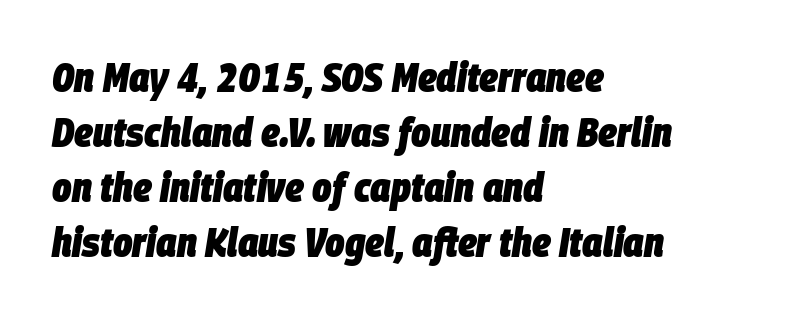
The image shows 41 px heavy, condensed type, italic (leaning right); set left-aligned, normal line spacing (1.34x), normal letter spacing, not underlined; low stroke contrast and a large x-height.
